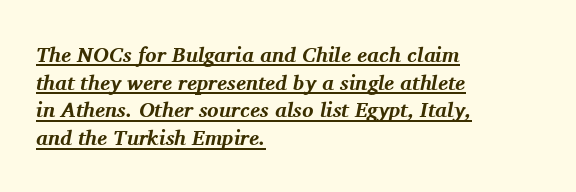
The image shows 21 px bold type, italic (leaning right); set left-aligned, normal line spacing (1.32x), normal letter spacing, underlined.
